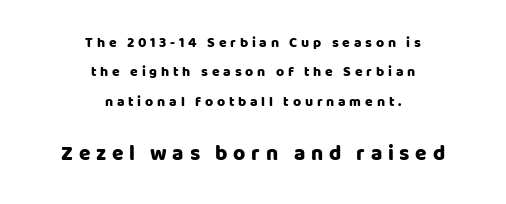
Line starts and ends both wander, symmetrically. Just letters on the line, the space beneath them empty. Notice the wide empty band between every row — that's loose leading. In terms of letterspacing, this is a distinctly airy, spread setting. Type size steps up from the first block to the second. This is roman type, the default non-slanted kind.
